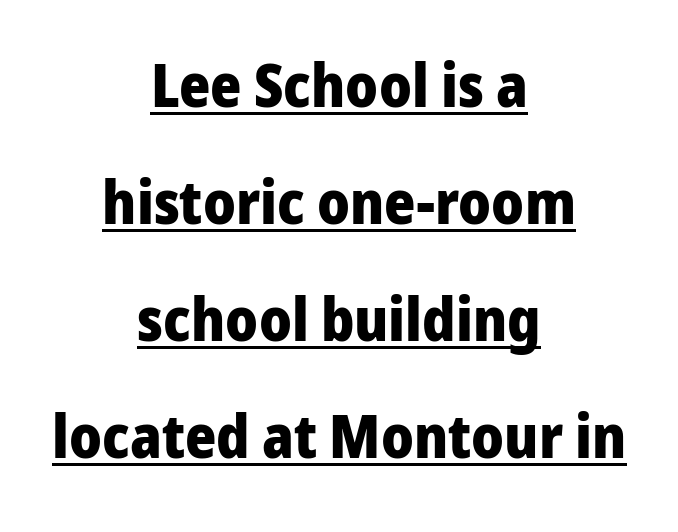
Q: Is the text bold? A: Yes.
Q: Is the text italic (slanted)? A: No, it is upright.
Q: Is the typeface a serif or a sans-serif typeface? A: Sans-serif.
Q: Is the text underlined? A: Yes.
Q: How is the paragraph aligned? A: Centered.
Q: Is the spacing between letters normal or unusually wide? A: Normal.
Q: Is the spacing between lines tight, normal or loose? A: Loose.
Q: Width (condensed, normal, or wide)? A: Normal.
Q: Stroke contrast? A: Low.
Q: x-height? A: Medium.
Q: Monospaced? A: No.
